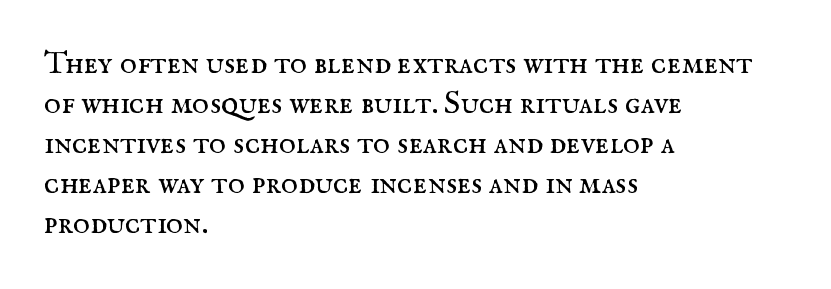
{"serif": "yes", "italic": "no", "bold": "no", "weight": "regular", "width": "normal", "stroke_contrast": "medium", "x_height": "small", "monospaced": "no", "underline": "no", "align": "left", "line_spacing": "normal", "line_spacing_ratio": 1.25, "letter_spacing": "normal", "letter_spacing_em": 0.0, "glyph_px": 32}
